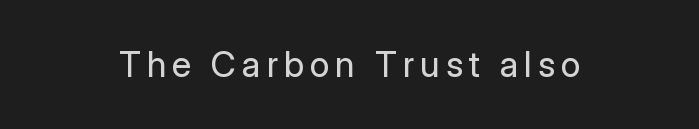
The image shows 35 px regular-weight sans-serif type, upright; set not underlined; low stroke contrast and a medium x-height.
